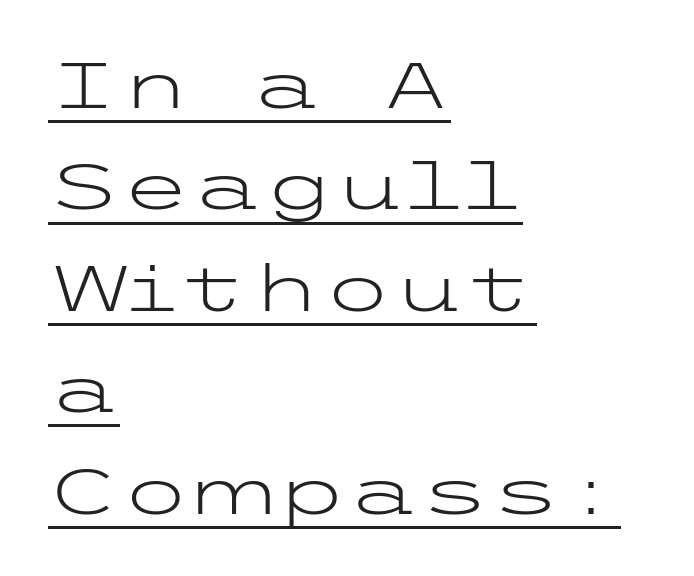
{"serif": "no", "italic": "no", "bold": "no", "weight": "light", "width": "wide", "stroke_contrast": "low", "x_height": "medium", "underline": "yes", "align": "left", "line_spacing": "normal", "line_spacing_ratio": 1.56, "letter_spacing": "normal", "letter_spacing_em": 0.0, "glyph_px": 65}
